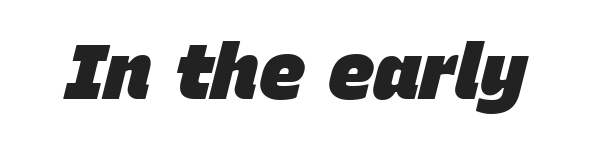
The image shows 77 px heavy type, italic (leaning right); set normal letter spacing, not underlined; low stroke contrast and a large x-height.
